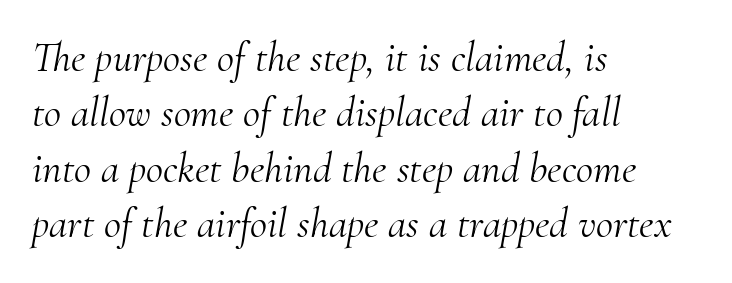
Baseline-to-baseline distance is the conventional proportion of letter height. This sample has the flowing, uneven cadence of proportional lettering. The lettering tilts uniformly, giving the passage an italic look. Stems here are at most as thick as an everyday book face. The lines in this sample share a left origin and differ only in where they stop.
